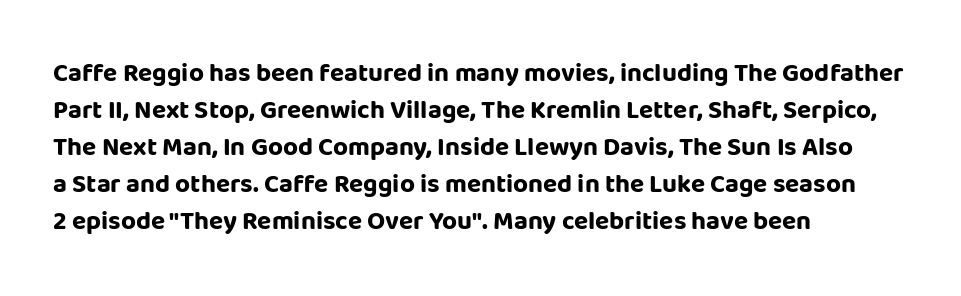
Q: Is the text bold? A: Yes.
Q: Is the text italic (slanted)? A: No, it is upright.
Q: Is the text underlined? A: No.
Q: How is the paragraph aligned? A: Left-aligned.
Q: Is the spacing between letters normal or unusually wide? A: Normal.
Q: Is the spacing between lines tight, normal or loose? A: Normal.
